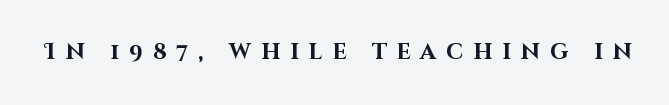
{"italic": "no", "bold": "yes", "underline": "no", "letter_spacing": "wide", "letter_spacing_em": 0.46, "glyph_px": 22}
